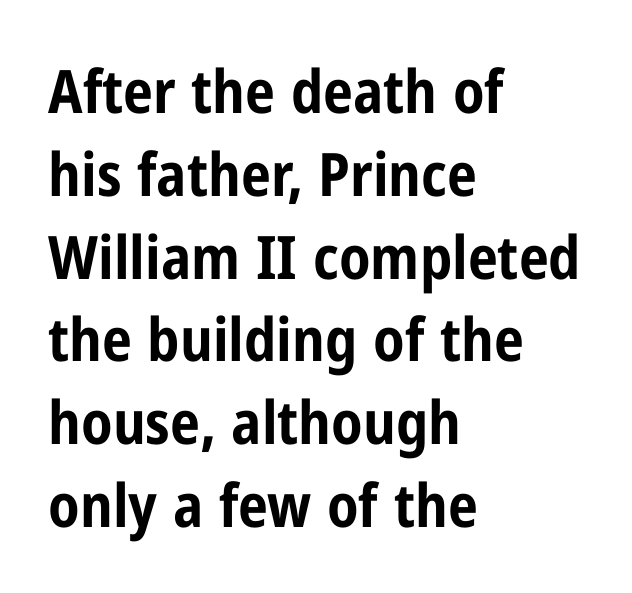
{"serif": "no", "italic": "no", "bold": "yes", "weight": "bold", "width": "condensed", "stroke_contrast": "low", "x_height": "medium", "monospaced": "no", "underline": "no", "align": "left", "line_spacing": "normal", "line_spacing_ratio": 1.38, "letter_spacing": "normal", "letter_spacing_em": 0.0, "glyph_px": 60}
